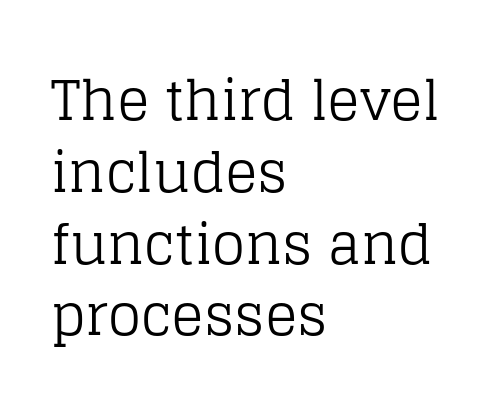
Q: Is the text bold? A: No.
Q: Is the text italic (slanted)? A: No, it is upright.
Q: Is the typeface a serif or a sans-serif typeface? A: Serif.
Q: Is the text underlined? A: No.
Q: How is the paragraph aligned? A: Left-aligned.
Q: Is the spacing between letters normal or unusually wide? A: Normal.
Q: Is the spacing between lines tight, normal or loose? A: Normal.
Q: Width (condensed, normal, or wide)? A: Normal.
Q: Stroke contrast? A: Low.
Q: x-height? A: Large.
Q: Monospaced? A: No.
